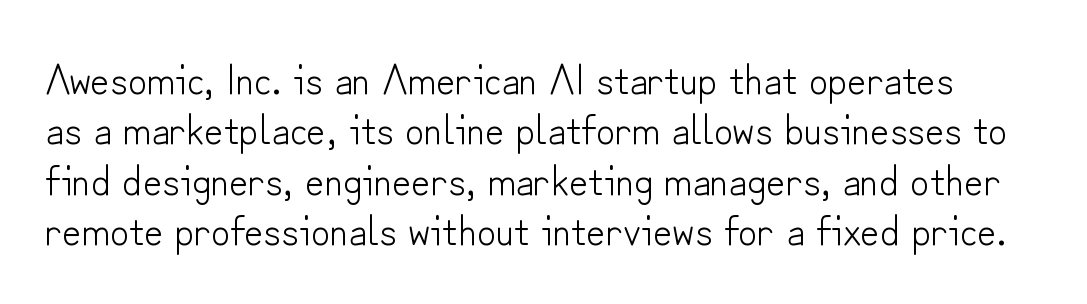
The image shows 42 px light sans-serif type, upright; set line spacing 1.2x, normal letter spacing, not underlined; low stroke contrast and a small x-height.
